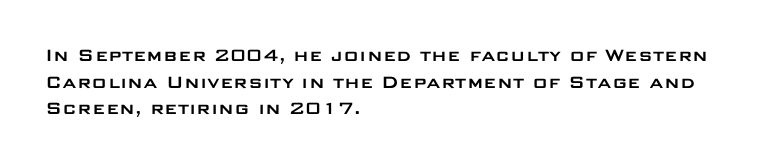
Successive baselines arrive at the customary interval. The space directly below the letters is spotless. The face used here is rendered with its standard letterfit. The rendering anchors every line to the left-hand side.
